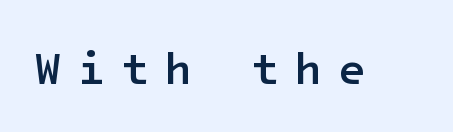
These lines were composed using upright roman letters. Semibold letterforms, between regular and bold. The foot of each line stays bare and open. The passage shown has open, widely tracked lettering throughout.
